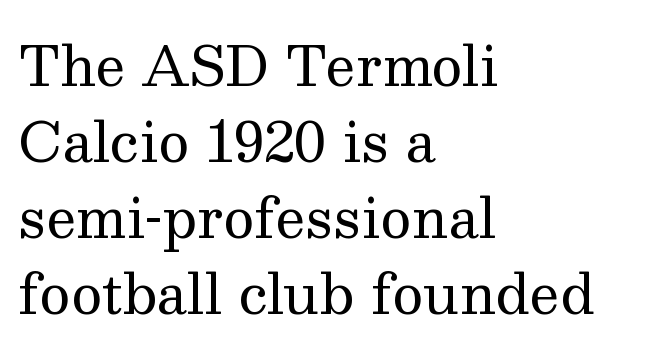
Q: Is the text bold? A: No.
Q: Is the text italic (slanted)? A: No, it is upright.
Q: Is the typeface a serif or a sans-serif typeface? A: Serif.
Q: Is the text underlined? A: No.
Q: How is the paragraph aligned? A: Left-aligned.
Q: Is the spacing between letters normal or unusually wide? A: Normal.
Q: Is the spacing between lines tight, normal or loose? A: Normal.
Q: Width (condensed, normal, or wide)? A: Normal.
Q: Stroke contrast? A: Medium.
Q: x-height? A: Medium.
Q: Monospaced? A: No.
